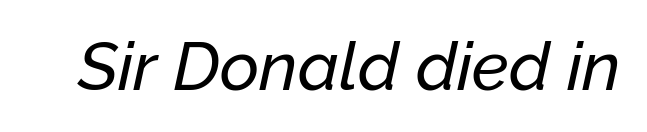
The image shows 68 px text type, italic (leaning right); set normal letter spacing, not underlined; low stroke contrast and a medium x-height.
